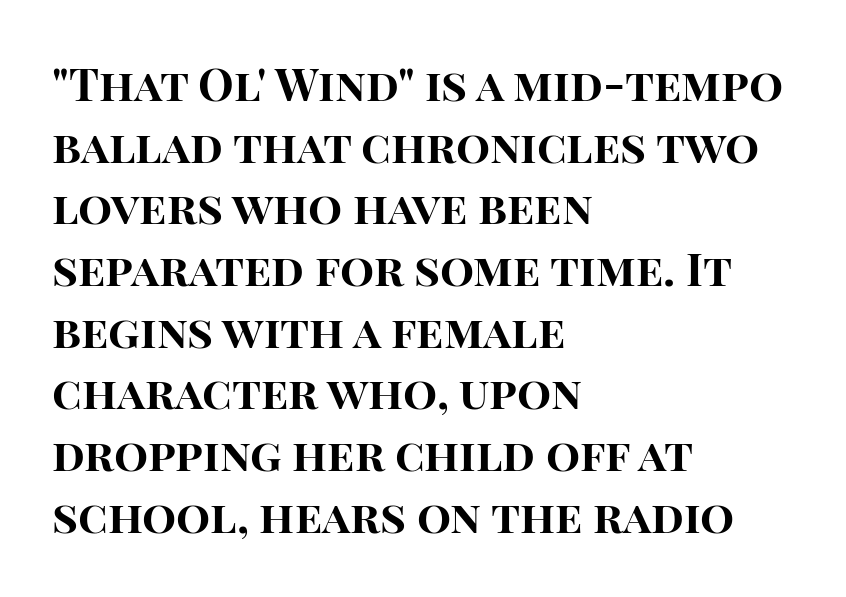
{"serif": "no", "italic": "no", "bold": "yes", "weight": "bold", "width": "normal", "stroke_contrast": "high", "x_height": "large", "monospaced": "no", "underline": "no", "align": "left", "line_spacing": "normal", "line_spacing_ratio": 1.37, "letter_spacing": "normal", "letter_spacing_em": 0.0, "glyph_px": 45}
